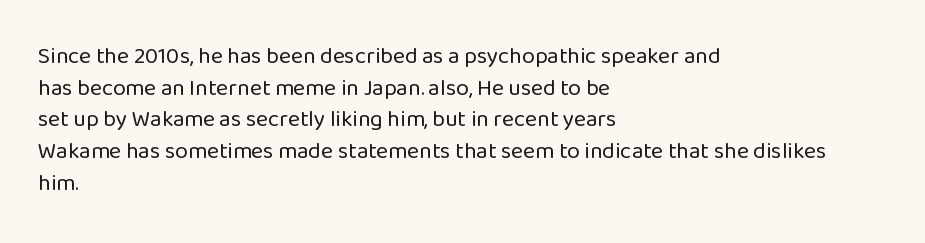
The image shows 23 px text type, upright; set left-aligned, normal line spacing (1.38x), normal letter spacing, not underlined.
